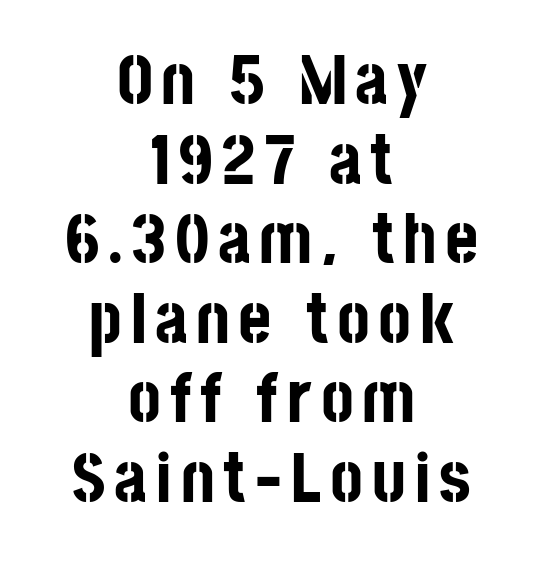
{"serif": "no", "italic": "no", "bold": "yes", "weight": "bold", "width": "condensed", "stroke_contrast": "low", "x_height": "large", "monospaced": "no", "underline": "no", "align": "center", "line_spacing": "tight", "line_spacing_ratio": 1.12, "glyph_px": 71}
